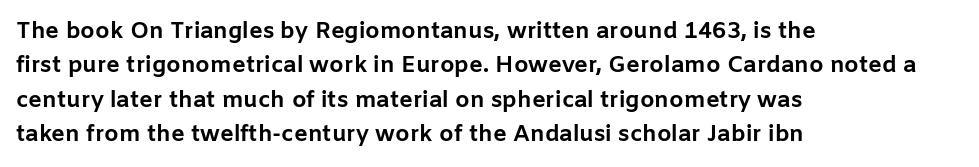
The space directly below the letters is spotless. Interline gaps are of average width in this sample. Ascenders rise straight up at ninety degrees. The rendering anchors every line to the left-hand side. The horizontal fit of the characters is conventional and even. The sample has been set heavy, in full bold.
